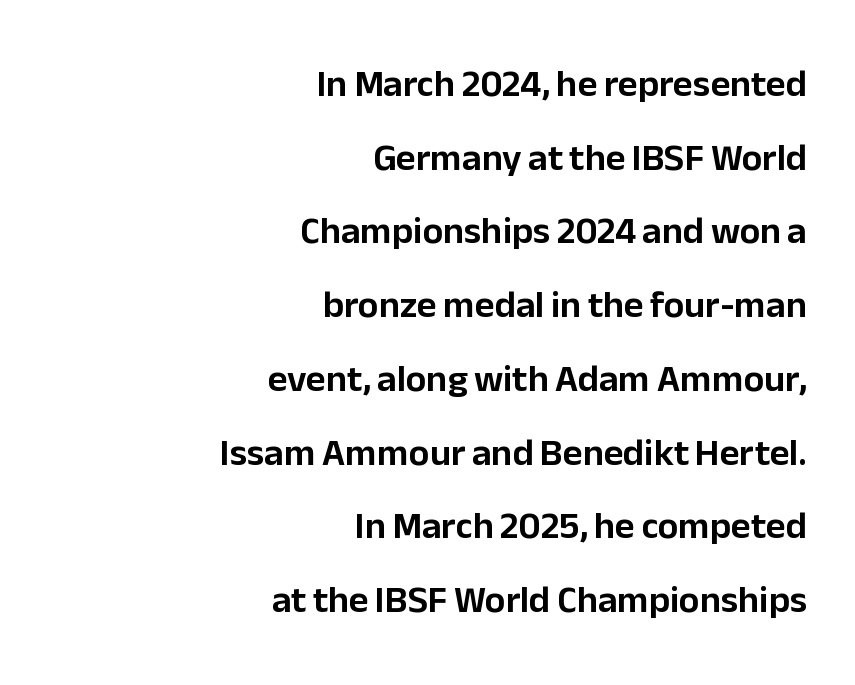
{"serif": "no", "italic": "no", "width": "normal", "stroke_contrast": "low", "x_height": "medium", "monospaced": "no", "underline": "no", "align": "right", "line_spacing": "loose", "line_spacing_ratio": 1.94, "letter_spacing": "normal", "letter_spacing_em": 0.0, "glyph_px": 38}
